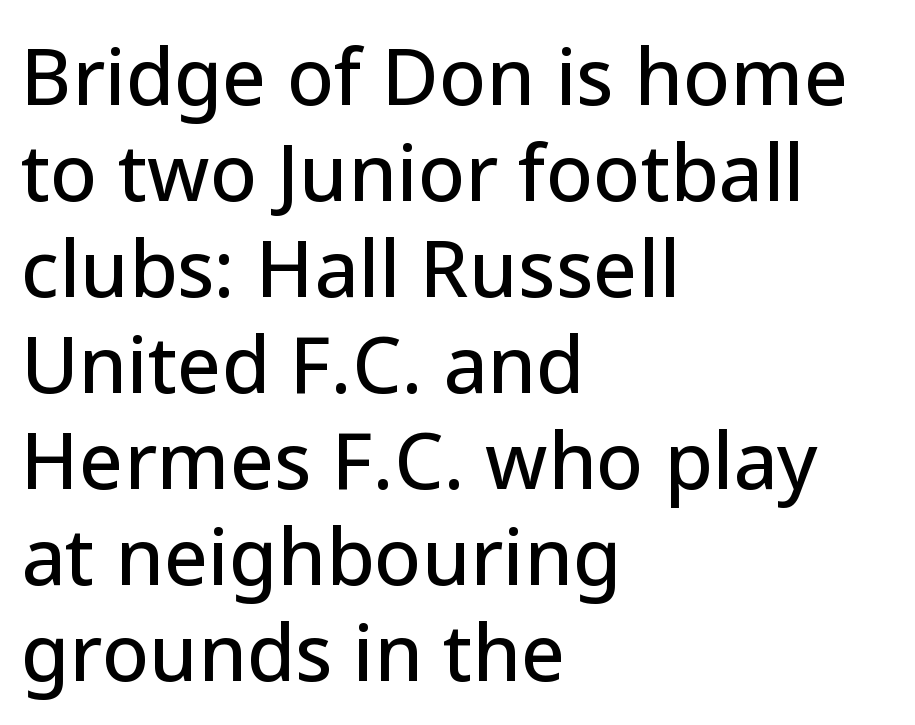
{"serif": "no", "italic": "no", "width": "normal", "stroke_contrast": "low", "x_height": "medium", "monospaced": "no", "underline": "no", "align": "left", "line_spacing_ratio": 1.23, "letter_spacing": "normal", "letter_spacing_em": 0.0, "glyph_px": 78}
